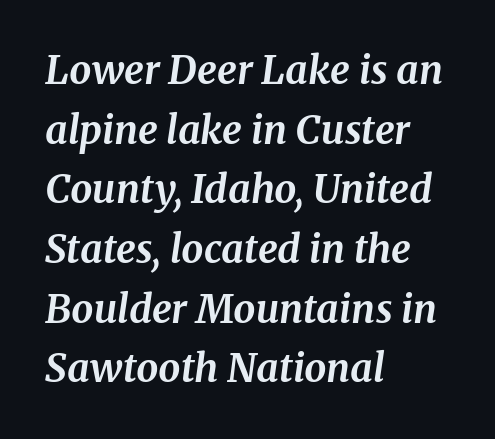
{"serif": "yes", "italic": "yes", "lean": "right", "slant_degrees": 8, "bold": "yes", "weight": "bold", "width": "normal", "stroke_contrast": "medium", "x_height": "medium", "monospaced": "no", "underline": "no", "align": "left", "line_spacing": "normal", "line_spacing_ratio": 1.53, "letter_spacing": "normal", "letter_spacing_em": 0.0, "glyph_px": 39}
